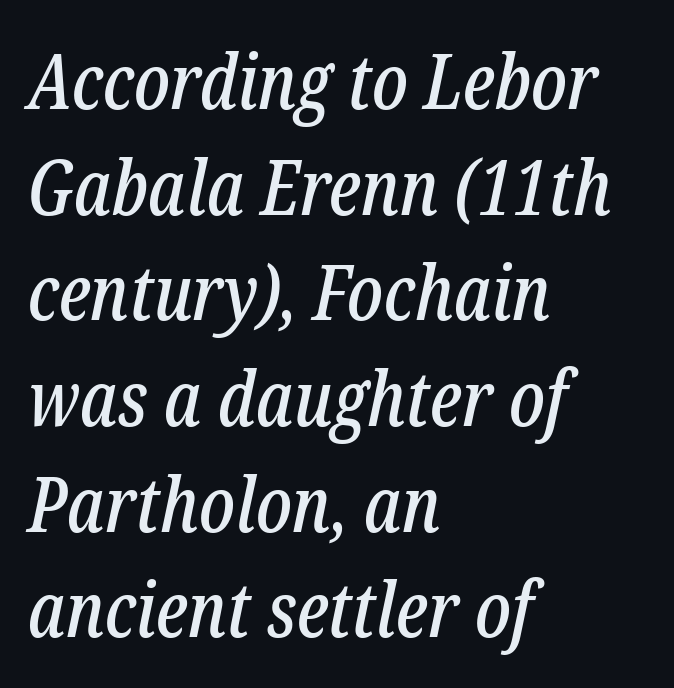
Q: Is the text italic (slanted)? A: Yes, it leans right by about 12 degrees.
Q: Is the typeface a serif or a sans-serif typeface? A: Serif.
Q: Is the text underlined? A: No.
Q: How is the paragraph aligned? A: Left-aligned.
Q: Is the spacing between letters normal or unusually wide? A: Normal.
Q: Is the spacing between lines tight, normal or loose? A: Normal.
Q: Width (condensed, normal, or wide)? A: Condensed.
Q: Stroke contrast? A: Low.
Q: x-height? A: Medium.
Q: Monospaced? A: No.
